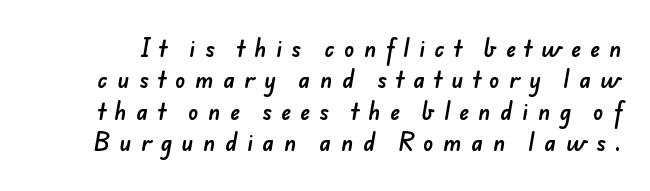
{"underline": "no", "line_spacing": "normal", "line_spacing_ratio": 1.5, "letter_spacing": "wide", "letter_spacing_em": 0.46, "glyph_px": 21}
